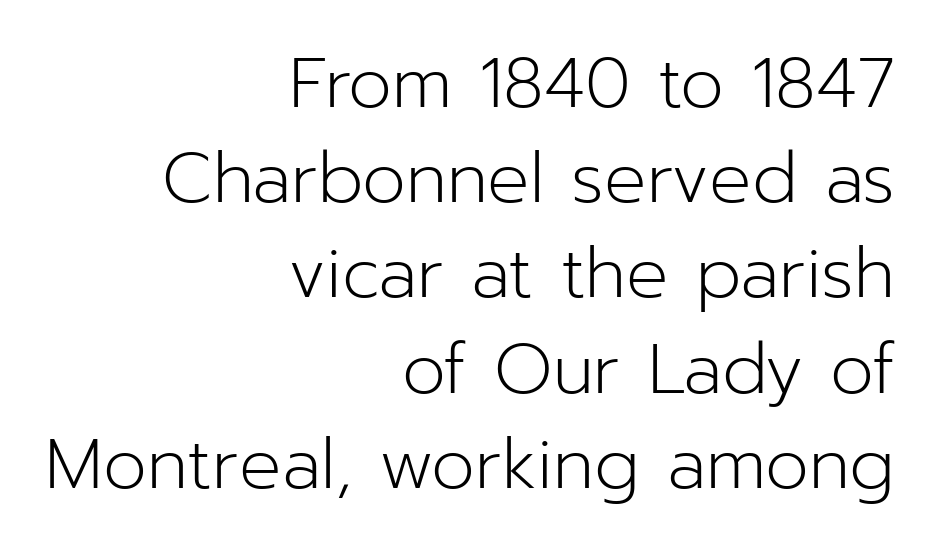
{"serif": "no", "italic": "no", "bold": "no", "weight": "light", "width": "normal", "stroke_contrast": "low", "x_height": "medium", "monospaced": "no", "underline": "no", "align": "right", "line_spacing": "normal", "line_spacing_ratio": 1.36, "letter_spacing": "normal", "letter_spacing_em": 0.0, "glyph_px": 70}
